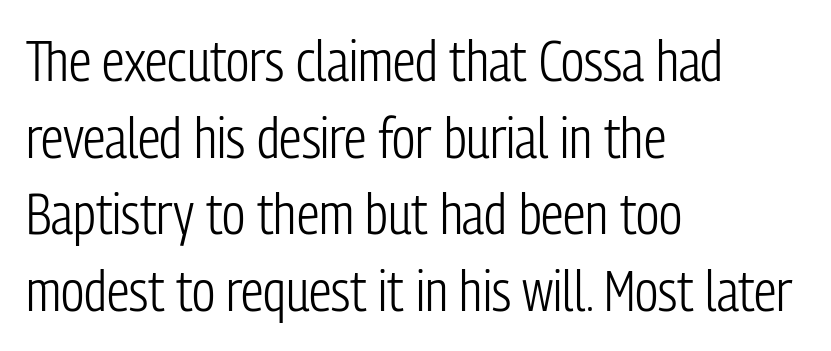
{"serif": "no", "italic": "no", "bold": "no", "weight": "light", "width": "condensed", "stroke_contrast": "low", "x_height": "medium", "monospaced": "no", "underline": "no", "align": "left", "line_spacing": "normal", "line_spacing_ratio": 1.37, "letter_spacing": "normal", "letter_spacing_em": 0.0, "glyph_px": 56}
